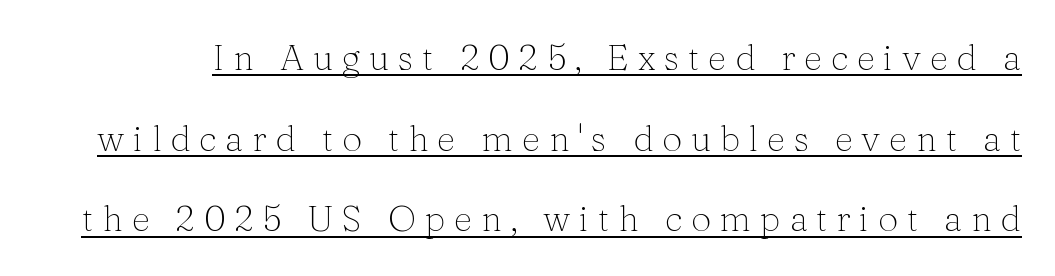
{"serif": "yes", "italic": "no", "bold": "no", "weight": "light", "width": "normal", "stroke_contrast": "medium", "x_height": "medium", "monospaced": "no", "underline": "yes", "line_spacing": "loose", "line_spacing_ratio": 2.24, "letter_spacing": "wide", "letter_spacing_em": 0.24, "glyph_px": 36}
